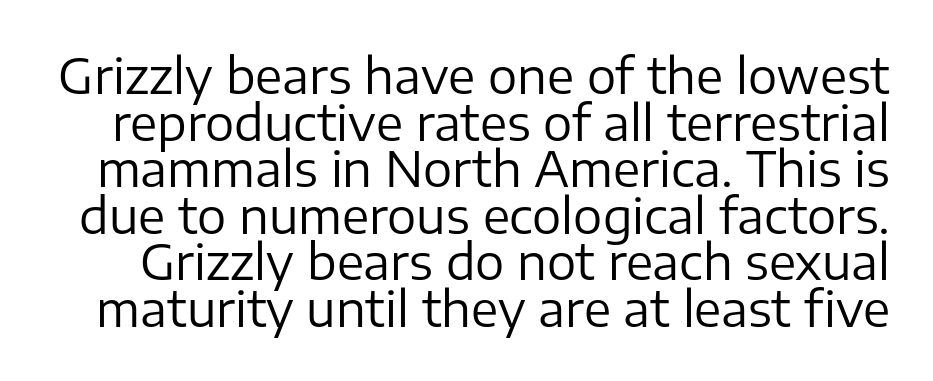
Unlike a traditional serif, this face leaves its strokes unadorned. The passage shown has conventional tracking throughout. The specimen reads as upright at a glance. Beneath every word, the page is bare. Closely set lines give the paragraph a compact silhouette.
